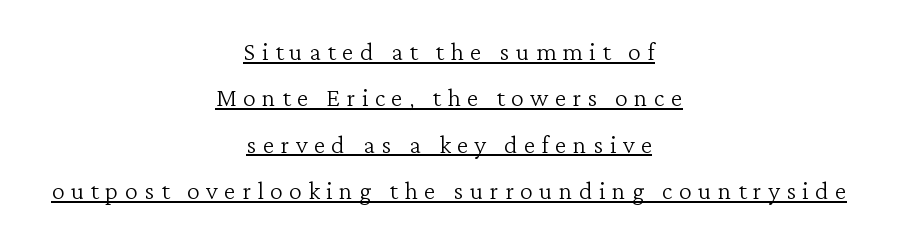
The image shows 26 px text type, upright; set centered, line spacing 1.78x, unusually wide letter spacing (+0.25 em), underlined.
